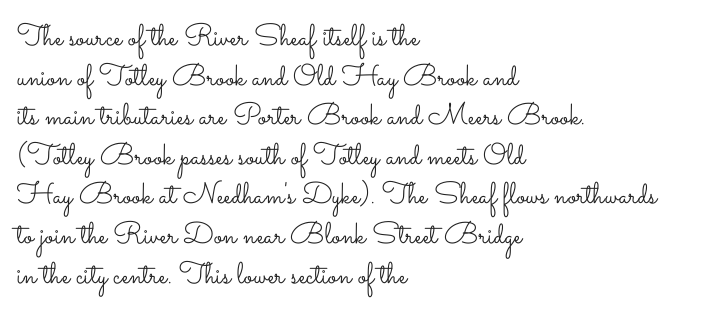
The image shows 30 px light, wide type; set left-aligned, normal line spacing (1.32x), normal letter spacing, not underlined; low stroke contrast and a small x-height.
